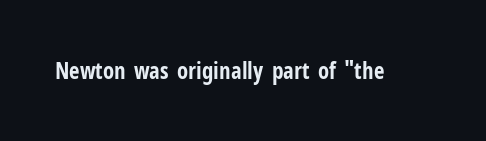
Notice how thick the strokes are: this is what a full bold looks like. In terms of letterspacing, this is plain default setting. The specimen omits any rule beneath the text block's lines. The lettering stays uniformly vertical, giving the passage a roman look.
